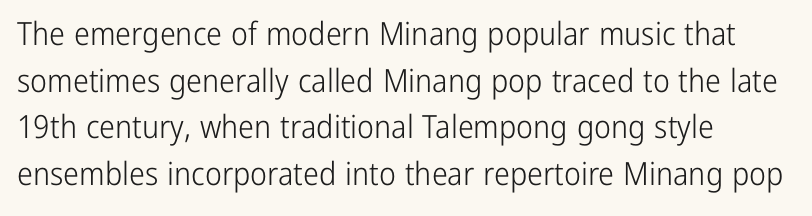
Stroke mass is kept to a normal reading level or below. The ragged edge is on the right, which tells us the setting is flush left. Serifs: no, the terminals of the letterforms are clean. The passage shown is typed in a proportional face where columns would drift. Reading down the column, the eye jumps a familiar distance to each next line.
